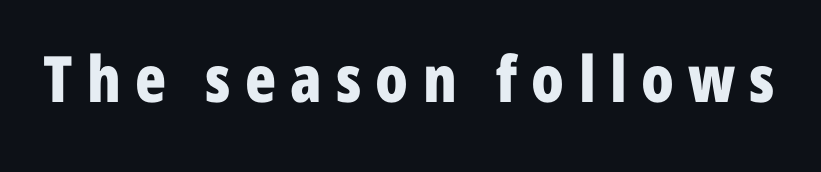
The image shows 64 px bold, condensed sans-serif type, upright; set unusually wide letter spacing (+0.22 em), not underlined; low stroke contrast and a medium x-height.
